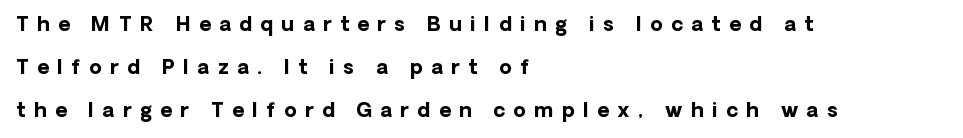
The image shows 20 px bold type, upright; set left-aligned, loose line spacing (2.15x), unusually wide letter spacing (+0.43 em), not underlined.
